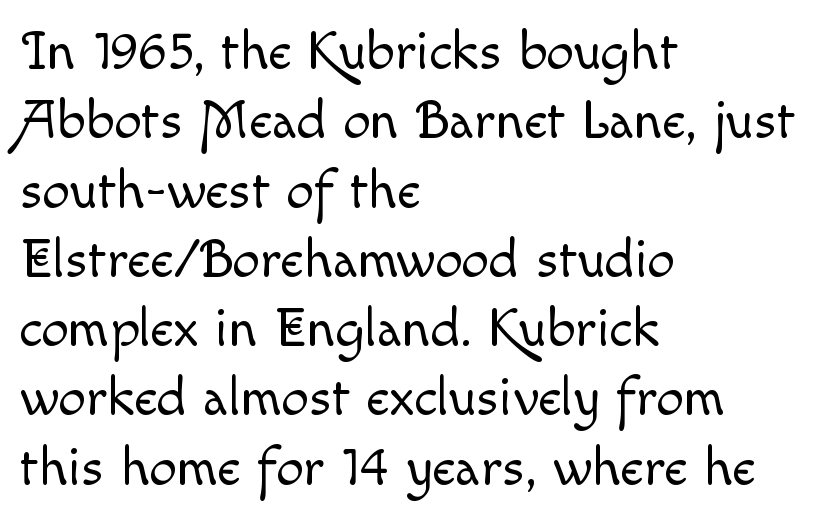
The image shows 55 px light type, upright; set left-aligned, normal line spacing (1.26x), normal letter spacing, not underlined; a small x-height.
